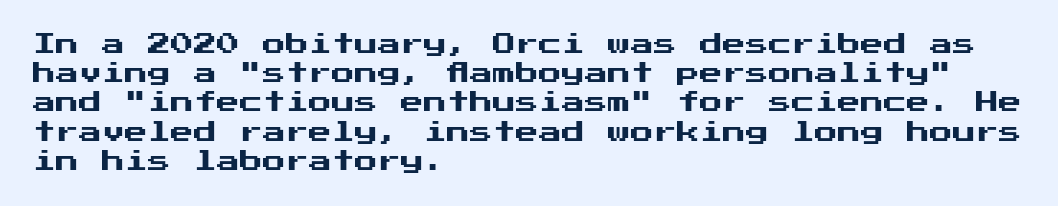
{"italic": "no", "underline": "no", "align": "left", "line_spacing": "normal", "line_spacing_ratio": 1.27, "letter_spacing": "normal", "letter_spacing_em": 0.0, "glyph_px": 23}
